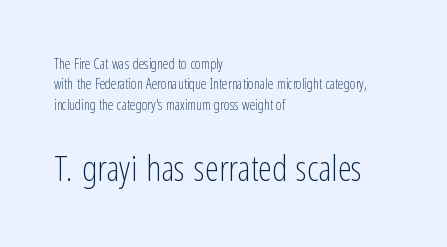
The image shows 35 px light, condensed sans-serif type, upright; set left-aligned, normal line spacing (1.46x), normal letter spacing, not underlined; the second (bottom) block is 2.5x larger; low stroke contrast and a medium x-height.
